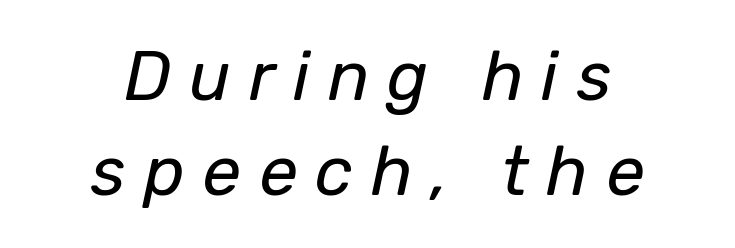
Q: Is the text bold? A: No.
Q: Is the text italic (slanted)? A: Yes, it leans right by about 12 degrees.
Q: Is the text underlined? A: No.
Q: How is the paragraph aligned? A: Centered.
Q: Is the spacing between letters normal or unusually wide? A: Unusually wide.
Q: Is the spacing between lines tight, normal or loose? A: Normal.
Q: Width (condensed, normal, or wide)? A: Normal.
Q: Stroke contrast? A: Low.
Q: x-height? A: Medium.
Q: Monospaced? A: No.
